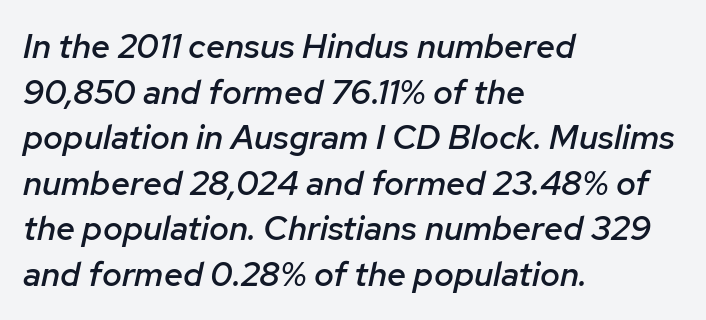
{"italic": "yes", "lean": "right", "slant_degrees": 12, "bold": "semi", "weight": "semibold", "width": "normal", "stroke_contrast": "low", "x_height": "medium", "monospaced": "no", "underline": "no", "align": "left", "line_spacing": "normal", "line_spacing_ratio": 1.34, "letter_spacing": "normal", "letter_spacing_em": 0.0, "glyph_px": 34}
